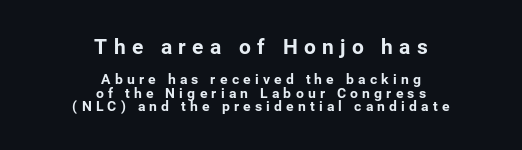
Q: Is the text bold? A: Yes.
Q: Is the text italic (slanted)? A: No, it is upright.
Q: Is the text underlined? A: No.
Q: How is the paragraph aligned? A: Centered.
Q: Is the spacing between letters normal or unusually wide? A: Unusually wide.
Q: Is the spacing between lines tight, normal or loose? A: Tight.
Q: Which block of text is set in a larger size, the first (top) or the second (bottom)? A: The first (top) one.
